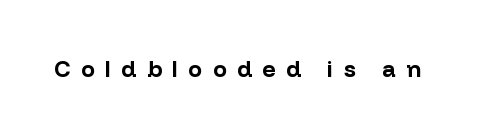
Q: Is the text bold? A: Yes.
Q: Is the text italic (slanted)? A: No, it is upright.
Q: Is the text underlined? A: No.
Q: Is the spacing between letters normal or unusually wide? A: Unusually wide.
